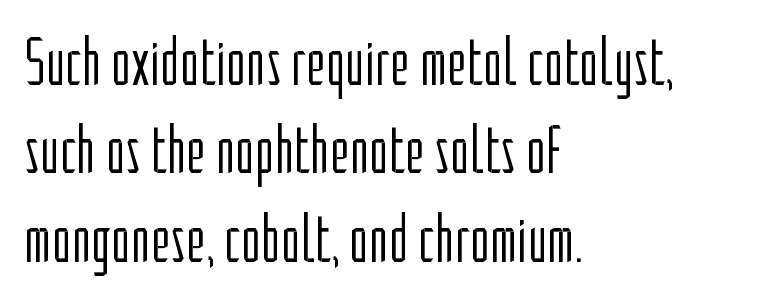
The image shows 67 px light, condensed sans-serif type, upright; set left-aligned, normal line spacing (1.32x), normal letter spacing, not underlined; low stroke contrast and a medium x-height.
